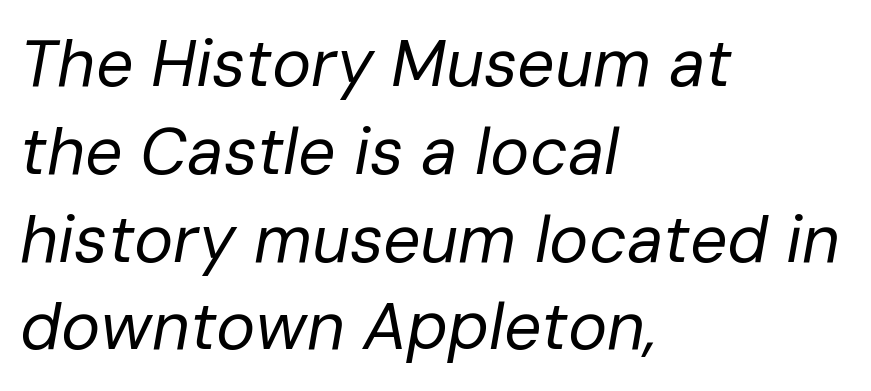
Q: Is the text bold? A: No.
Q: Is the text italic (slanted)? A: Yes, it leans right by about 10 degrees.
Q: Is the text underlined? A: No.
Q: How is the paragraph aligned? A: Left-aligned.
Q: Is the spacing between letters normal or unusually wide? A: Normal.
Q: Is the spacing between lines tight, normal or loose? A: Normal.
Q: Width (condensed, normal, or wide)? A: Normal.
Q: Stroke contrast? A: Low.
Q: x-height? A: Medium.
Q: Monospaced? A: No.
